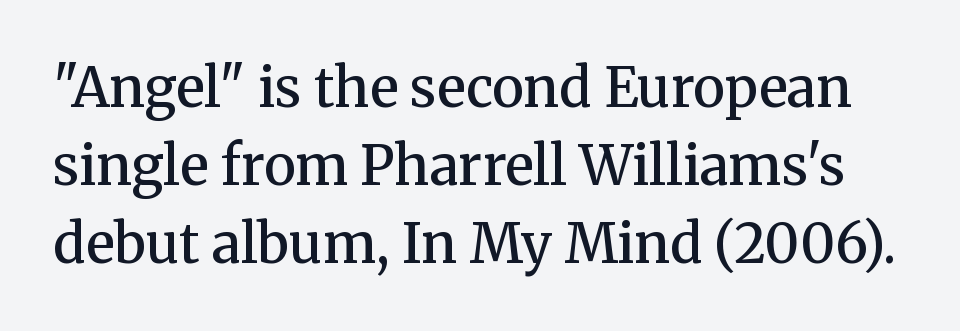
Q: Is the text bold? A: Semi-bold.
Q: Is the text italic (slanted)? A: No, it is upright.
Q: Is the typeface a serif or a sans-serif typeface? A: Serif.
Q: Is the text underlined? A: No.
Q: Is the spacing between letters normal or unusually wide? A: Normal.
Q: Is the spacing between lines tight, normal or loose? A: Normal.
Q: Width (condensed, normal, or wide)? A: Normal.
Q: Stroke contrast? A: Medium.
Q: x-height? A: Medium.
Q: Monospaced? A: No.
